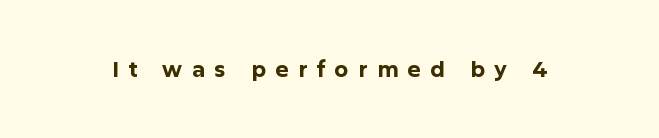
The gap between lines stays unmarked. Ascenders rise straight up at ninety degrees. These lines have a slow, spaced-out rhythm from letter to letter. Notice how thick the strokes are: this is what a full bold looks like.
